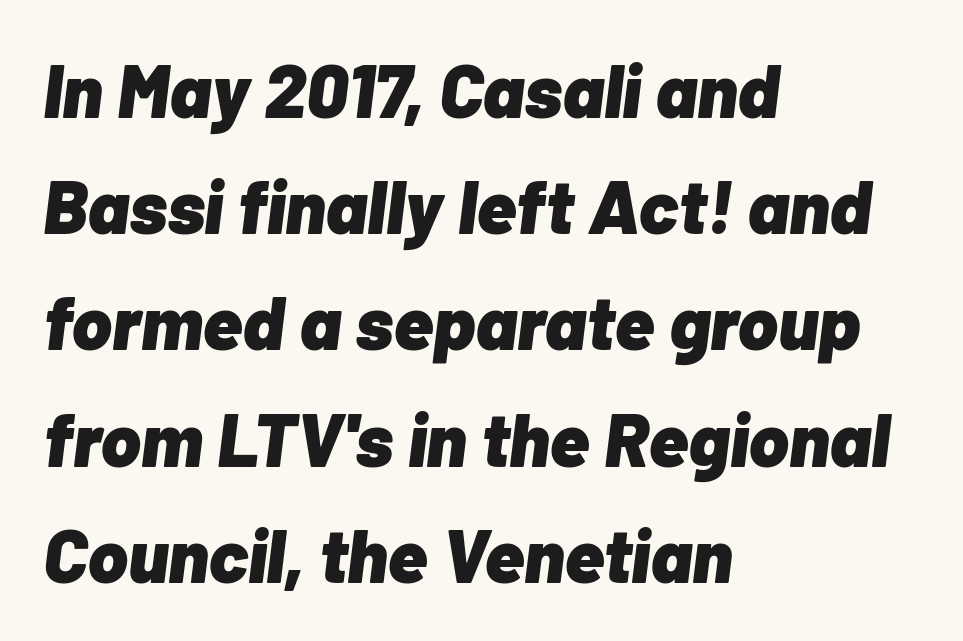
The image shows 75 px heavy type, italic (leaning right); set left-aligned, normal line spacing (1.55x), normal letter spacing, not underlined; low stroke contrast and a medium x-height.
